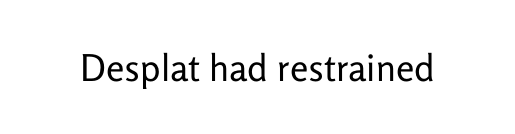
The image shows 37 px regular-weight sans-serif type, upright; set normal letter spacing, not underlined; low stroke contrast and a medium x-height.
